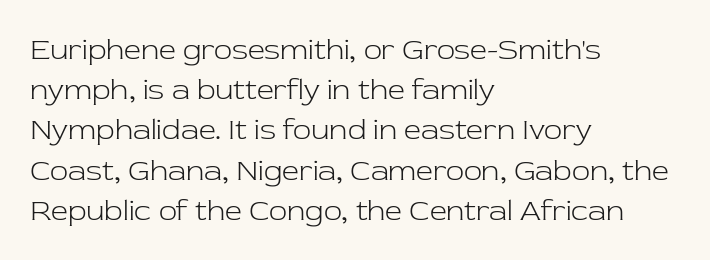
Q: Is the text bold? A: No.
Q: Is the text italic (slanted)? A: No, it is upright.
Q: Is the typeface a serif or a sans-serif typeface? A: Serif.
Q: Is the text underlined? A: No.
Q: How is the paragraph aligned? A: Left-aligned.
Q: Is the spacing between letters normal or unusually wide? A: Normal.
Q: Is the spacing between lines tight, normal or loose? A: Normal.
Q: Width (condensed, normal, or wide)? A: Normal.
Q: Stroke contrast? A: Low.
Q: x-height? A: Medium.
Q: Monospaced? A: No.
